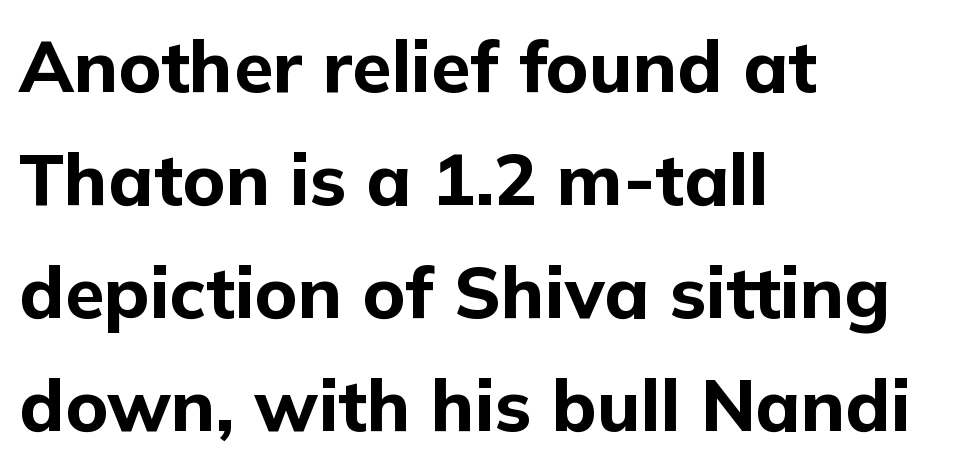
The image shows 72 px bold sans-serif type, upright; set left-aligned, normal line spacing (1.57x), normal letter spacing, not underlined; low stroke contrast and a medium x-height.
